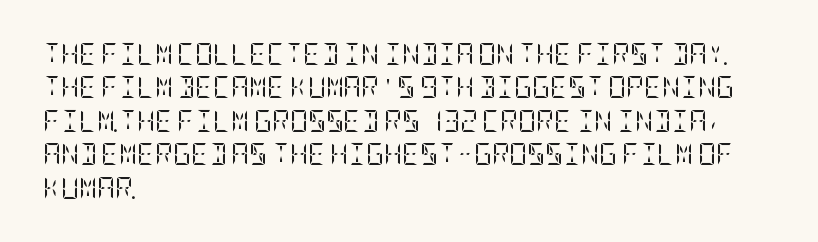
Q: Is the text bold? A: No.
Q: Is the text italic (slanted)? A: No, it is upright.
Q: Is the text underlined? A: No.
Q: How is the paragraph aligned? A: Left-aligned.
Q: Is the spacing between letters normal or unusually wide? A: Normal.
Q: Is the spacing between lines tight, normal or loose? A: Normal.
